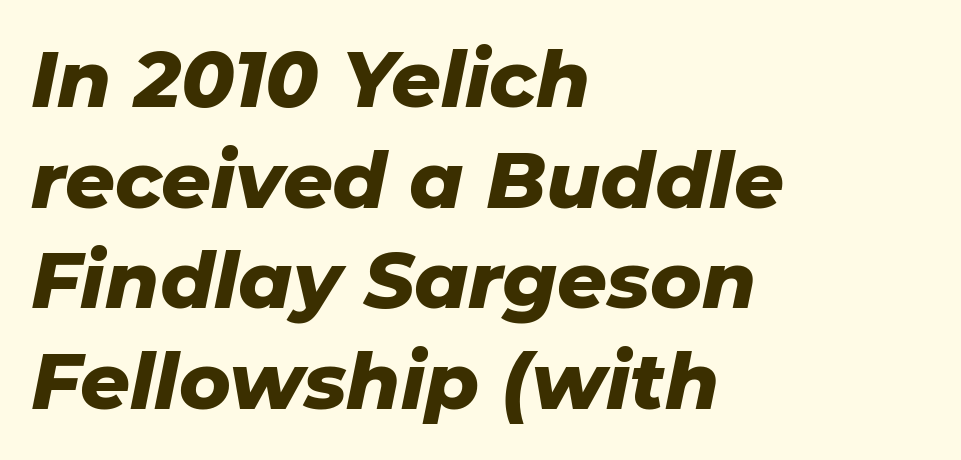
The letters are bold, with thick, heavy strokes. A typesetter would call this proportional, since set widths differ per character. Honestly, the row spacing looks completely unremarkable. No word sits above an underline. Tracking here is standard; glyphs follow each other at the usual distance. Every character sits at an angle, as italics do.
